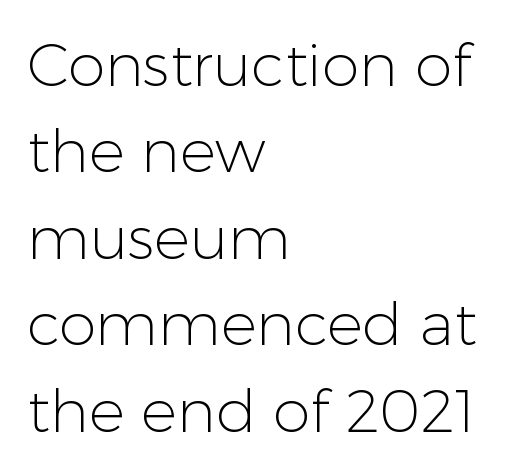
Quick note: interline space is typical. Ascenders rise straight up at ninety degrees. Every row of glyphs begins at an identical x-position on the left. This reads as an unemphasized weight, regular at the heaviest. Descender tails drop into unmarked territory.
